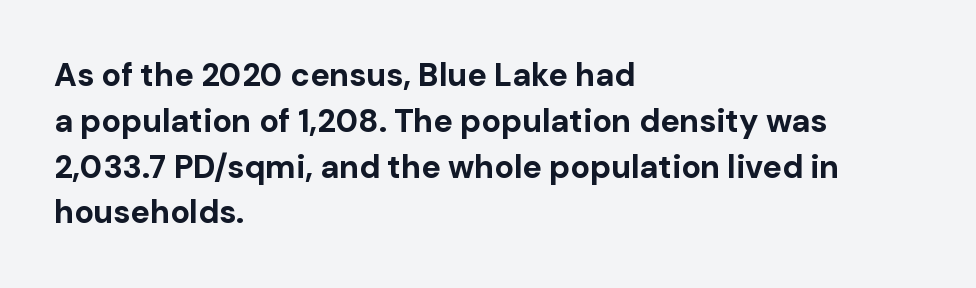
The image shows 32 px bold sans-serif type, upright; set left-aligned, normal line spacing (1.43x), normal letter spacing, not underlined; low stroke contrast and a medium x-height.
